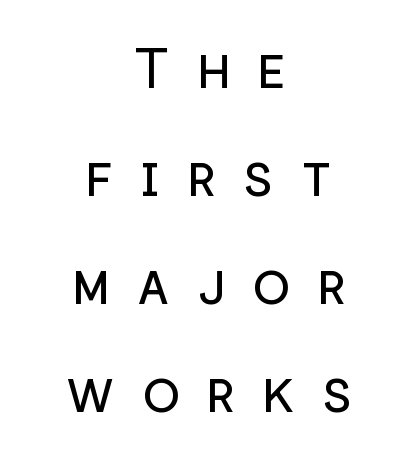
This sample uses an upright cut, with every glyph sitting square on the baseline. Does the leading feel generous? Absolutely, it's lavish. Descender tails drop into unmarked territory. Is this a sans? Yes — the strokes have no serifs. A light-to-regular cut is what we see here.
